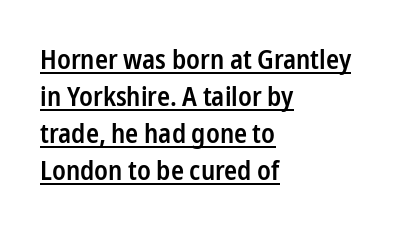
The image shows 27 px text type, upright; set left-aligned, normal line spacing (1.37x), normal letter spacing, underlined.
